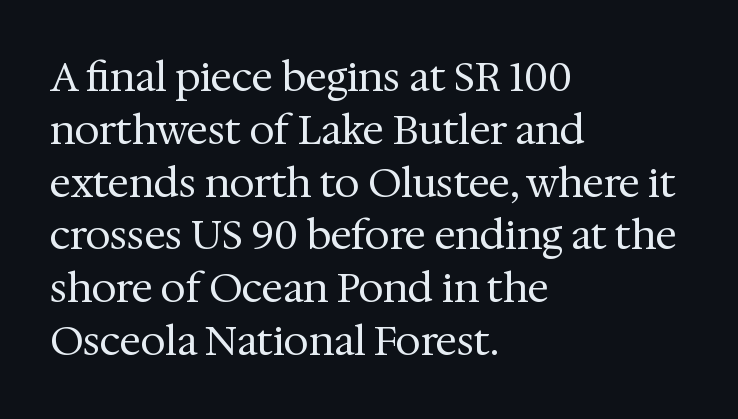
{"serif": "yes", "italic": "no", "bold": "no", "weight": "regular", "width": "normal", "stroke_contrast": "medium", "x_height": "medium", "monospaced": "no", "underline": "no", "align": "left", "line_spacing": "normal", "line_spacing_ratio": 1.32, "letter_spacing": "normal", "letter_spacing_em": 0.0, "glyph_px": 40}
